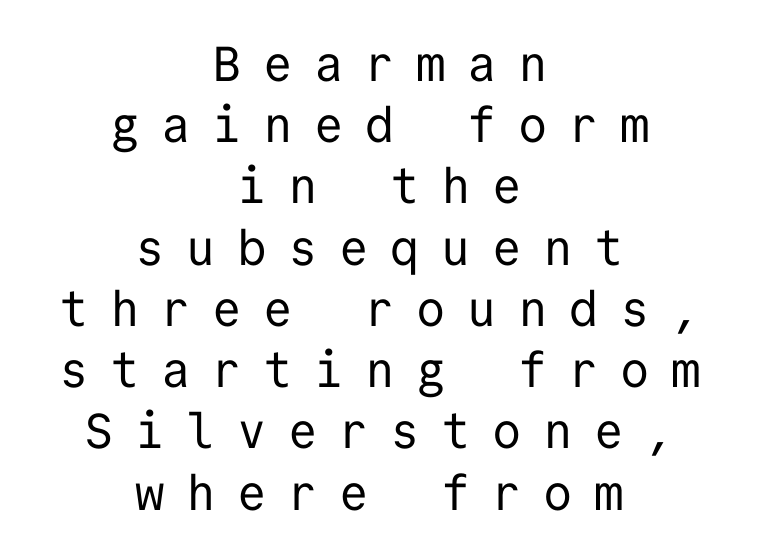
Q: Is the text bold? A: No.
Q: Is the text italic (slanted)? A: No, it is upright.
Q: Is the typeface a serif or a sans-serif typeface? A: Sans-serif.
Q: Is the text underlined? A: No.
Q: How is the paragraph aligned? A: Centered.
Q: Is the spacing between letters normal or unusually wide? A: Unusually wide.
Q: Is the spacing between lines tight, normal or loose? A: Normal.
Q: Width (condensed, normal, or wide)? A: Normal.
Q: Stroke contrast? A: Low.
Q: x-height? A: Medium.
Q: Monospaced? A: Yes.
